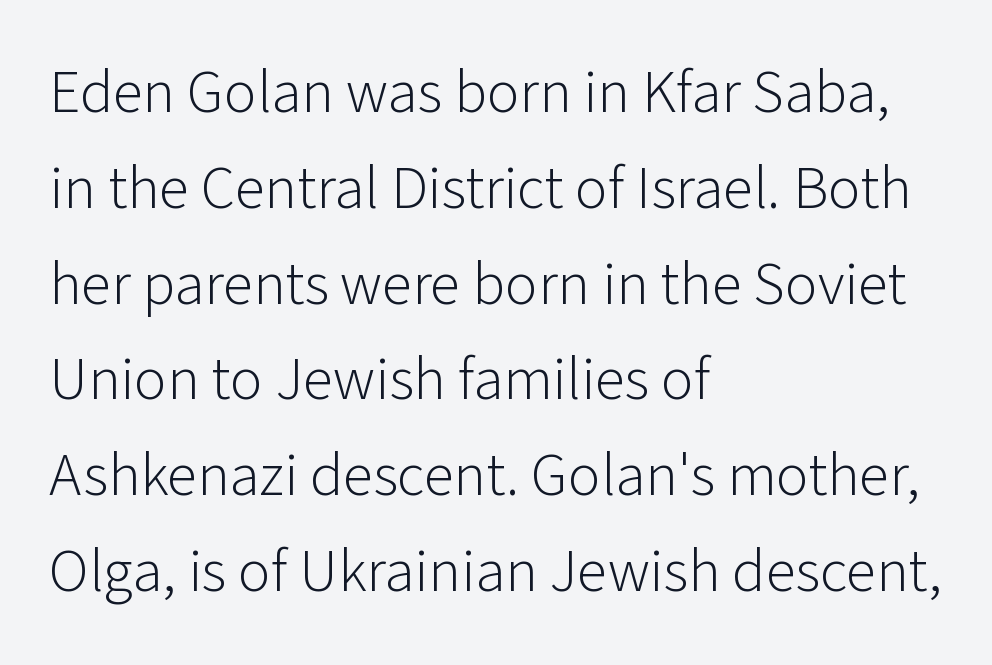
Q: Is the text bold? A: No.
Q: Is the text italic (slanted)? A: No, it is upright.
Q: Is the typeface a serif or a sans-serif typeface? A: Sans-serif.
Q: Is the text underlined? A: No.
Q: How is the paragraph aligned? A: Left-aligned.
Q: Is the spacing between letters normal or unusually wide? A: Normal.
Q: Is the spacing between lines tight, normal or loose? A: Normal.
Q: Width (condensed, normal, or wide)? A: Normal.
Q: Stroke contrast? A: Low.
Q: x-height? A: Medium.
Q: Monospaced? A: No.
